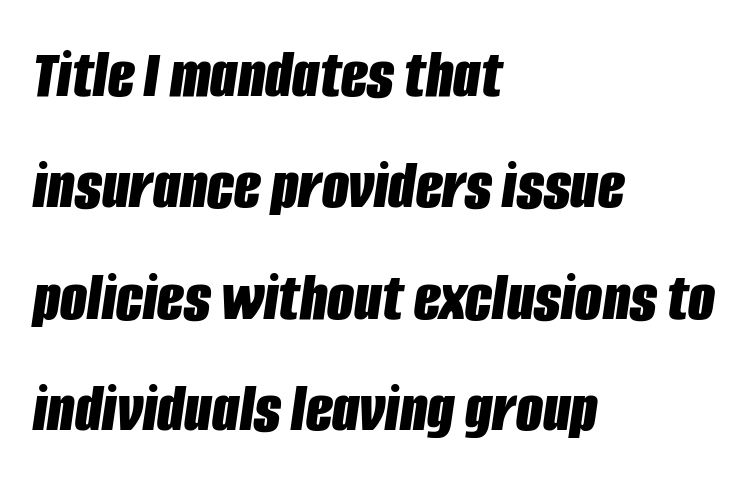
Q: Is the text bold? A: Yes.
Q: Is the text italic (slanted)? A: Yes, it leans right by about 8 degrees.
Q: Is the text underlined? A: No.
Q: How is the paragraph aligned? A: Left-aligned.
Q: Is the spacing between letters normal or unusually wide? A: Normal.
Q: Is the spacing between lines tight, normal or loose? A: Normal.
Q: Width (condensed, normal, or wide)? A: Condensed.
Q: Stroke contrast? A: Low.
Q: x-height? A: Large.
Q: Monospaced? A: No.
